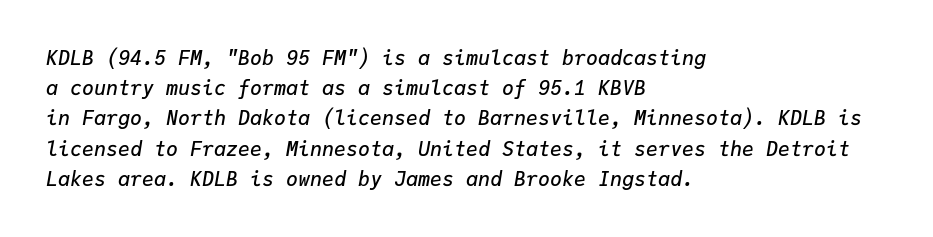
The image shows 20 px text type, italic (leaning right); set left-aligned, normal line spacing (1.51x), normal letter spacing, not underlined.
